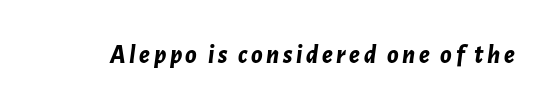
Q: Is the text bold? A: Yes.
Q: Is the text italic (slanted)? A: Yes, it leans right by about 7 degrees.
Q: Is the text underlined? A: No.
